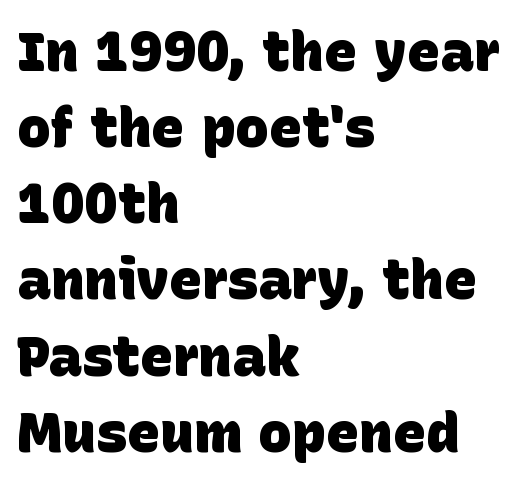
The image shows 56 px heavy sans-serif type; set left-aligned, normal line spacing (1.36x), normal letter spacing, not underlined; low stroke contrast and a large x-height.
